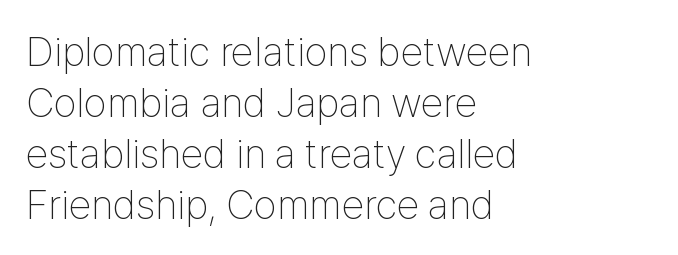
Q: Is the text bold? A: No.
Q: Is the text italic (slanted)? A: No, it is upright.
Q: Is the typeface a serif or a sans-serif typeface? A: Sans-serif.
Q: Is the text underlined? A: No.
Q: How is the paragraph aligned? A: Left-aligned.
Q: Is the spacing between letters normal or unusually wide? A: Normal.
Q: Width (condensed, normal, or wide)? A: Condensed.
Q: Stroke contrast? A: Low.
Q: x-height? A: Medium.
Q: Monospaced? A: No.
